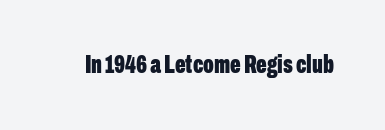
Q: Is the text bold? A: Yes.
Q: Is the text italic (slanted)? A: No, it is upright.
Q: Is the text underlined? A: No.
Q: Is the spacing between letters normal or unusually wide? A: Normal.
